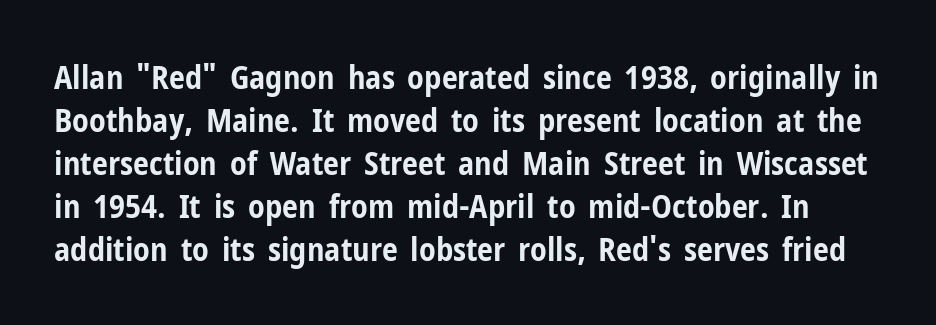
Tall strokes in this sample are plumb rather than angled. The strip under each line holds only bare page. The lines sit at an ordinary, default distance from one another. The type is set solid horizontally, with unmodified tracking.
